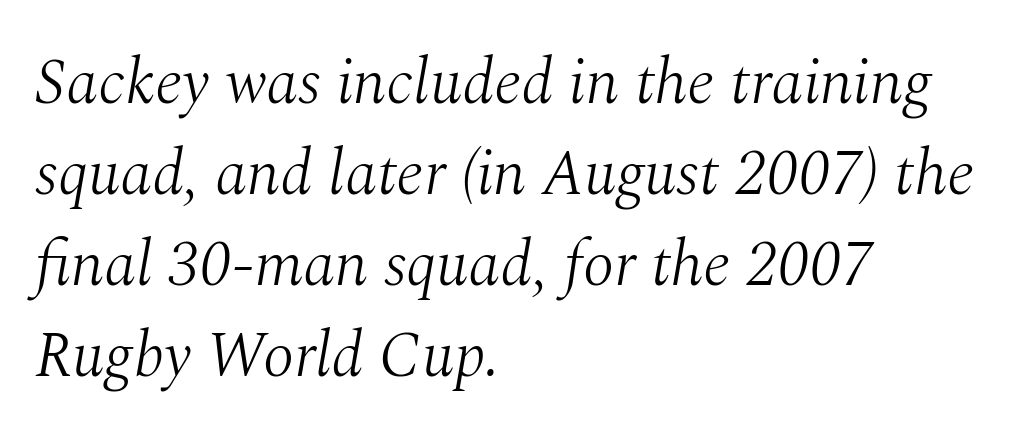
Q: Is the text bold? A: No.
Q: Is the text italic (slanted)? A: Yes, it leans right by about 10 degrees.
Q: Is the typeface a serif or a sans-serif typeface? A: Serif.
Q: Is the text underlined? A: No.
Q: How is the paragraph aligned? A: Left-aligned.
Q: Is the spacing between letters normal or unusually wide? A: Normal.
Q: Is the spacing between lines tight, normal or loose? A: Normal.
Q: Width (condensed, normal, or wide)? A: Normal.
Q: Stroke contrast? A: Medium.
Q: x-height? A: Medium.
Q: Monospaced? A: No.
